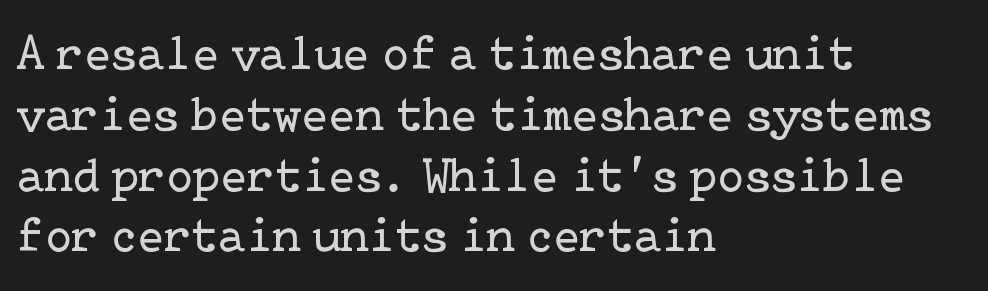
The image shows 49 px regular-weight serif type, upright; set left-aligned, line spacing 1.24x, normal letter spacing, not underlined; low stroke contrast and a medium x-height.
